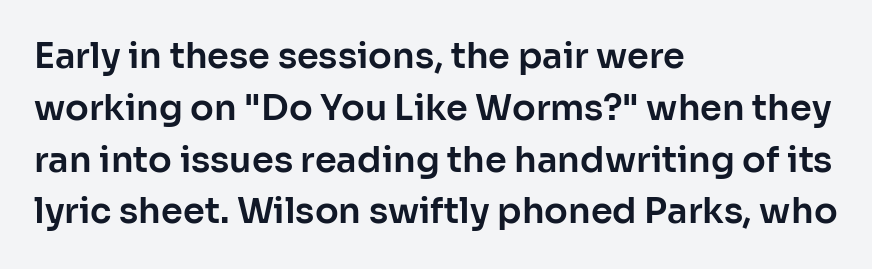
{"serif": "no", "italic": "no", "width": "normal", "stroke_contrast": "low", "x_height": "medium", "monospaced": "no", "underline": "no", "align": "left", "line_spacing": "normal", "line_spacing_ratio": 1.48, "letter_spacing": "normal", "letter_spacing_em": 0.0, "glyph_px": 35}
